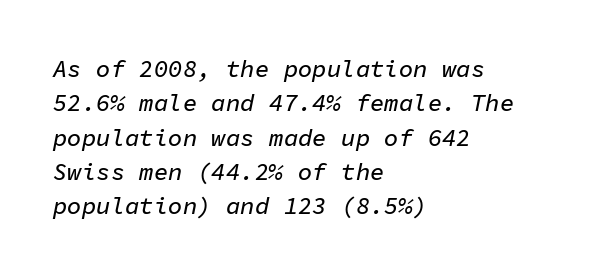
{"italic": "yes", "lean": "right", "slant_degrees": 11, "underline": "no", "align": "left", "line_spacing": "normal", "line_spacing_ratio": 1.43, "letter_spacing": "normal", "letter_spacing_em": 0.0, "glyph_px": 24}
